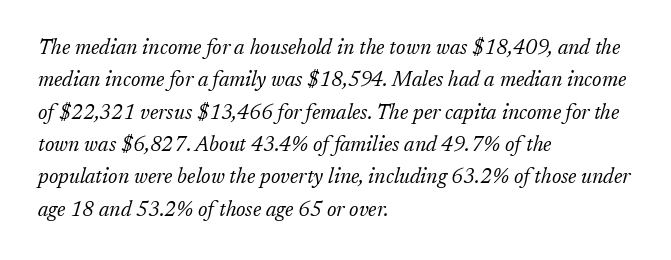
The image shows 21 px text type, italic (leaning right); set left-aligned, normal line spacing (1.54x), normal letter spacing, not underlined.
